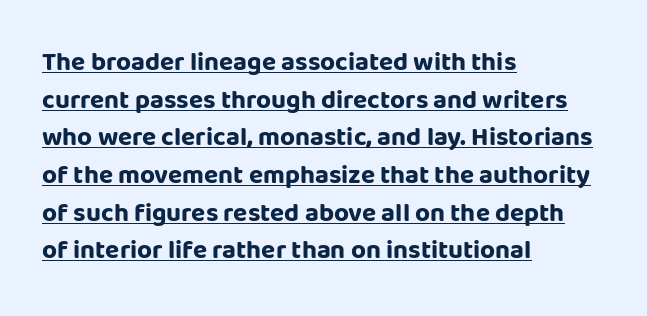
Is there much room between lines? A standard amount, neither cramped nor airy. Caption: multi-line text, flush left, ragged right. Posture: vertical. Students, note that the glyphs here touch the page at normal intervals. What decoration does the sample have? An underline.
